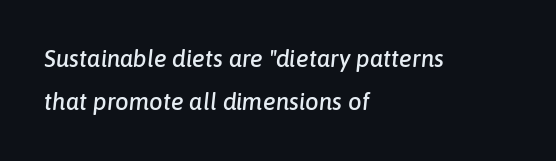
{"italic": "yes", "lean": "right", "slant_degrees": 6, "underline": "no", "align": "left", "line_spacing_ratio": 1.8, "letter_spacing": "normal", "letter_spacing_em": 0.0, "glyph_px": 24}
